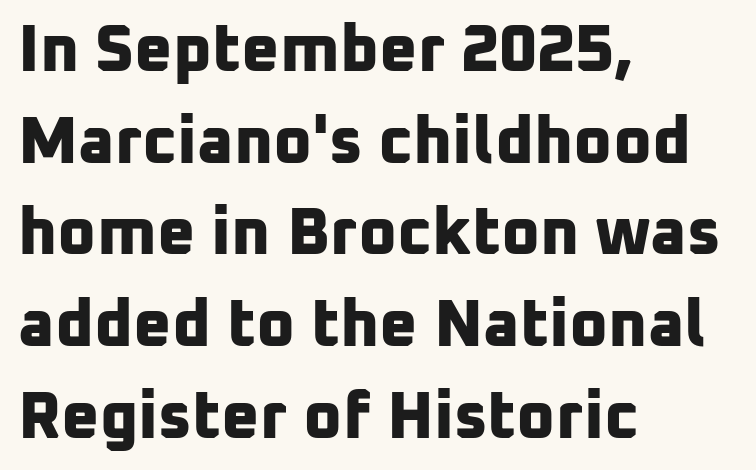
Q: Is the text bold? A: Yes.
Q: Is the typeface a serif or a sans-serif typeface? A: Sans-serif.
Q: Is the text underlined? A: No.
Q: How is the paragraph aligned? A: Left-aligned.
Q: Is the spacing between letters normal or unusually wide? A: Normal.
Q: Is the spacing between lines tight, normal or loose? A: Normal.
Q: Width (condensed, normal, or wide)? A: Normal.
Q: Stroke contrast? A: Low.
Q: x-height? A: Medium.
Q: Monospaced? A: No.
